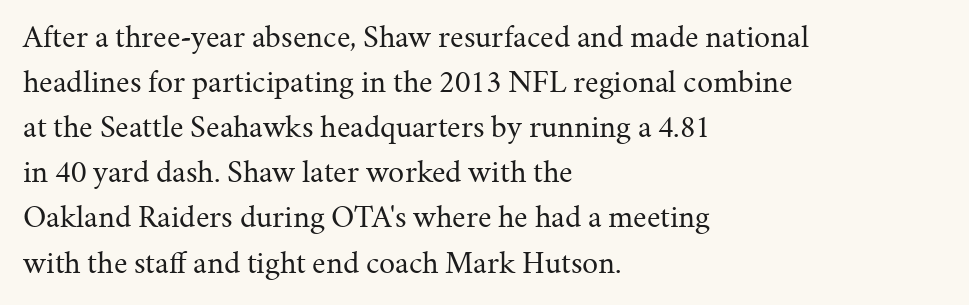
The typesetter chose a ragged-right arrangement here. Evenly set lines give the paragraph a standard silhouette. The type sits square on the baseline with zero lean. Characters follow at the spacing the type designer built in. The rendering uses natural spacing where letterforms have individual widths.
